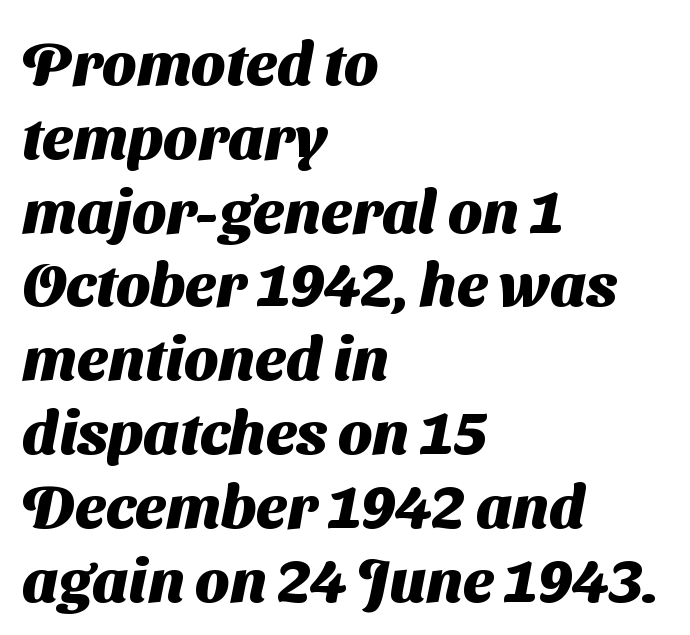
Q: Is the text bold? A: Yes.
Q: Is the typeface a serif or a sans-serif typeface? A: Sans-serif.
Q: Is the text underlined? A: No.
Q: How is the paragraph aligned? A: Left-aligned.
Q: Is the spacing between letters normal or unusually wide? A: Normal.
Q: Width (condensed, normal, or wide)? A: Normal.
Q: Stroke contrast? A: Medium.
Q: x-height? A: Medium.
Q: Monospaced? A: No.
